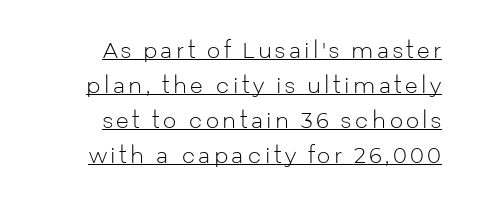
Q: Is the text bold? A: No.
Q: Is the text italic (slanted)? A: No, it is upright.
Q: Is the text underlined? A: Yes.
Q: How is the paragraph aligned? A: Right-aligned.
Q: Is the spacing between lines tight, normal or loose? A: Normal.
